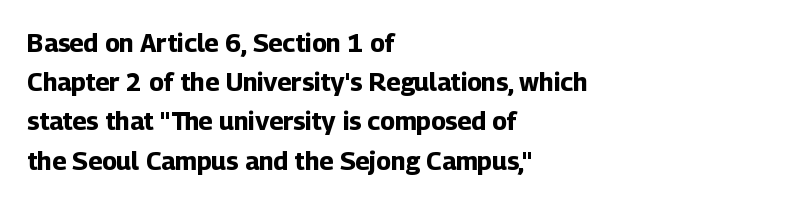
There is no visible air inserted between adjacent glyphs. This sample is left-justified, so line endings fall wherever the words run out. Normally led — the rows are evenly, conventionally spaced. The lettering holds an erect, upright posture throughout.
